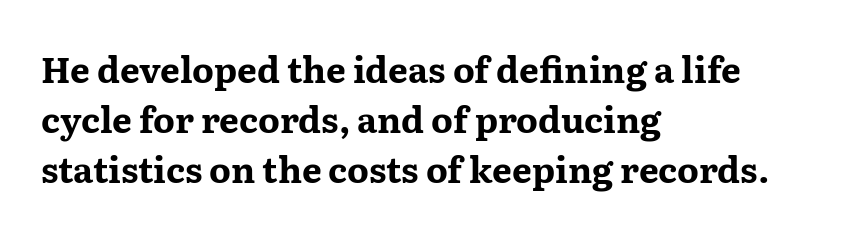
Q: Is the text bold? A: Yes.
Q: Is the text italic (slanted)? A: No, it is upright.
Q: Is the typeface a serif or a sans-serif typeface? A: Serif.
Q: Is the text underlined? A: No.
Q: How is the paragraph aligned? A: Left-aligned.
Q: Is the spacing between letters normal or unusually wide? A: Normal.
Q: Is the spacing between lines tight, normal or loose? A: Normal.
Q: Width (condensed, normal, or wide)? A: Wide.
Q: Stroke contrast? A: Medium.
Q: x-height? A: Medium.
Q: Monospaced? A: No.
